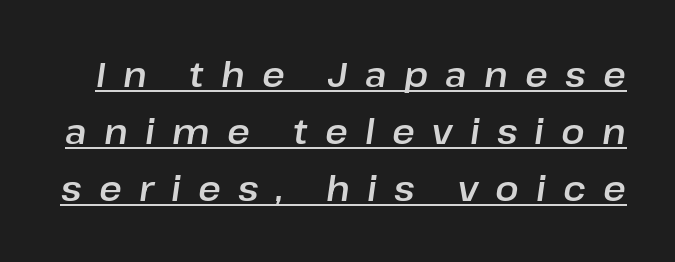
The image shows 35 px text type, italic (leaning right); set normal line spacing (1.63x), unusually wide letter spacing (+0.49 em), underlined; low stroke contrast and a medium x-height.
